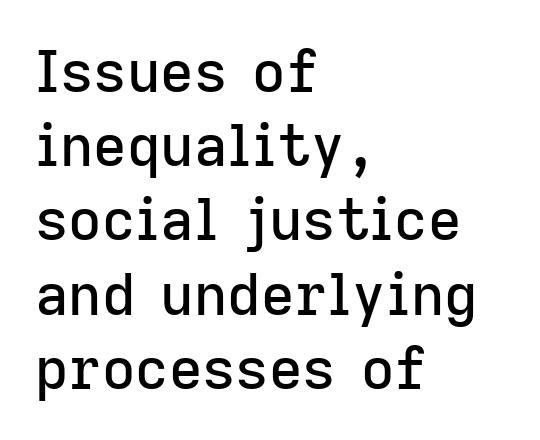
Q: Is the text italic (slanted)? A: No, it is upright.
Q: Is the typeface a serif or a sans-serif typeface? A: Sans-serif.
Q: Is the text underlined? A: No.
Q: How is the paragraph aligned? A: Left-aligned.
Q: Is the spacing between letters normal or unusually wide? A: Normal.
Q: Is the spacing between lines tight, normal or loose? A: Normal.
Q: Width (condensed, normal, or wide)? A: Normal.
Q: Stroke contrast? A: Low.
Q: x-height? A: Medium.
Q: Monospaced? A: No.
